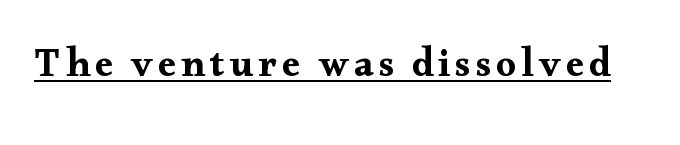
{"serif": "yes", "italic": "no", "width": "wide", "stroke_contrast": "medium", "x_height": "small", "monospaced": "no", "underline": "yes", "glyph_px": 40}
